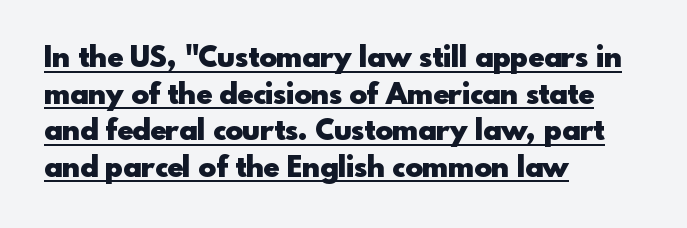
Looks like regular typesetting: each glyph gets only the width it needs. Like a heading marked for emphasis, these lines bear an underscore. You can tell from the bare stems that sans-serif type was used. Every character sits straight up, as roman type does. Students, note that the glyphs here touch the page at normal intervals.
